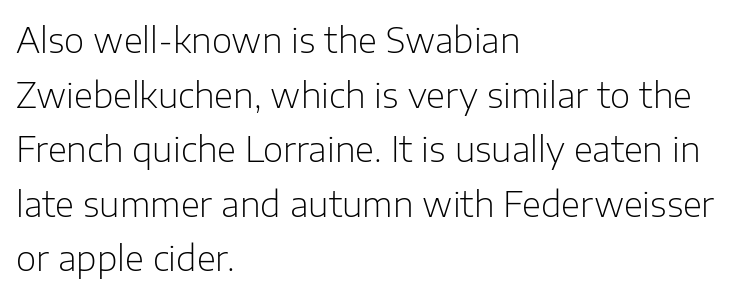
Q: Is the text bold? A: No.
Q: Is the text italic (slanted)? A: No, it is upright.
Q: Is the typeface a serif or a sans-serif typeface? A: Sans-serif.
Q: Is the text underlined? A: No.
Q: How is the paragraph aligned? A: Left-aligned.
Q: Is the spacing between letters normal or unusually wide? A: Normal.
Q: Is the spacing between lines tight, normal or loose? A: Normal.
Q: Width (condensed, normal, or wide)? A: Normal.
Q: Stroke contrast? A: Low.
Q: x-height? A: Medium.
Q: Monospaced? A: No.
